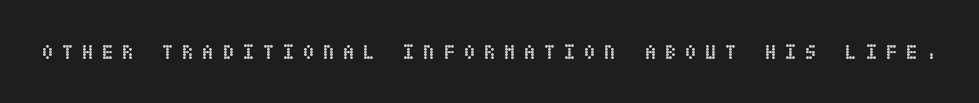
{"italic": "no", "bold": "yes", "underline": "no", "letter_spacing": "wide", "letter_spacing_em": 0.41, "glyph_px": 21}
